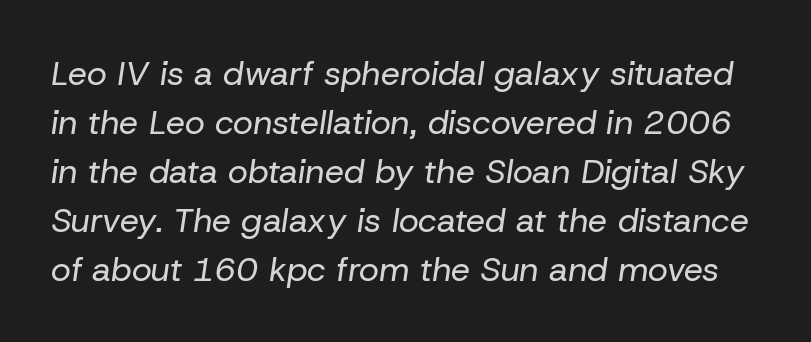
Q: Is the text bold? A: No.
Q: Is the text italic (slanted)? A: Yes, it leans right by about 8 degrees.
Q: Is the text underlined? A: No.
Q: Is the spacing between letters normal or unusually wide? A: Normal.
Q: Is the spacing between lines tight, normal or loose? A: Normal.
Q: Width (condensed, normal, or wide)? A: Normal.
Q: Stroke contrast? A: Low.
Q: x-height? A: Medium.
Q: Monospaced? A: No.
